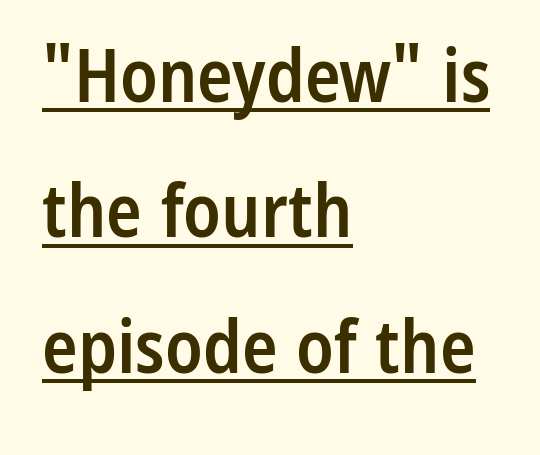
Q: Is the text bold? A: Semi-bold.
Q: Is the text italic (slanted)? A: No, it is upright.
Q: Is the typeface a serif or a sans-serif typeface? A: Sans-serif.
Q: Is the text underlined? A: Yes.
Q: How is the paragraph aligned? A: Left-aligned.
Q: Is the spacing between letters normal or unusually wide? A: Normal.
Q: Width (condensed, normal, or wide)? A: Condensed.
Q: Stroke contrast? A: Low.
Q: x-height? A: Medium.
Q: Monospaced? A: No.
